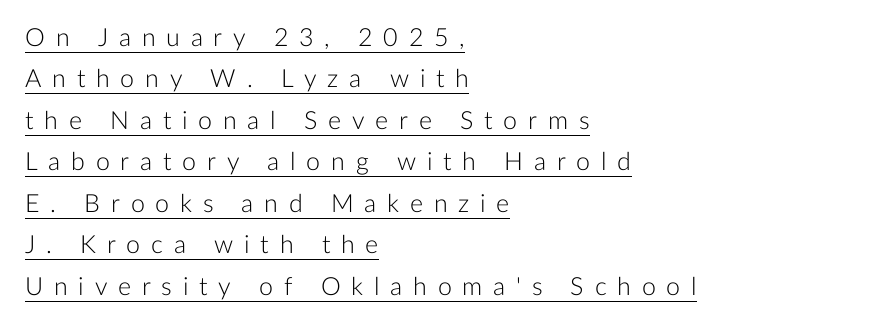
Q: Is the text bold? A: No.
Q: Is the text italic (slanted)? A: No, it is upright.
Q: Is the text underlined? A: Yes.
Q: How is the paragraph aligned? A: Left-aligned.
Q: Is the spacing between letters normal or unusually wide? A: Unusually wide.
Q: Is the spacing between lines tight, normal or loose? A: Normal.
